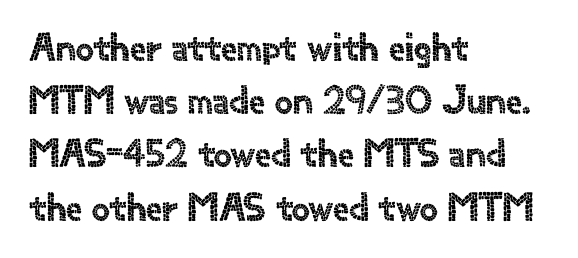
The image shows 40 px sans-serif type, upright; set left-aligned, normal line spacing (1.33x), normal letter spacing, not underlined; a small x-height.
